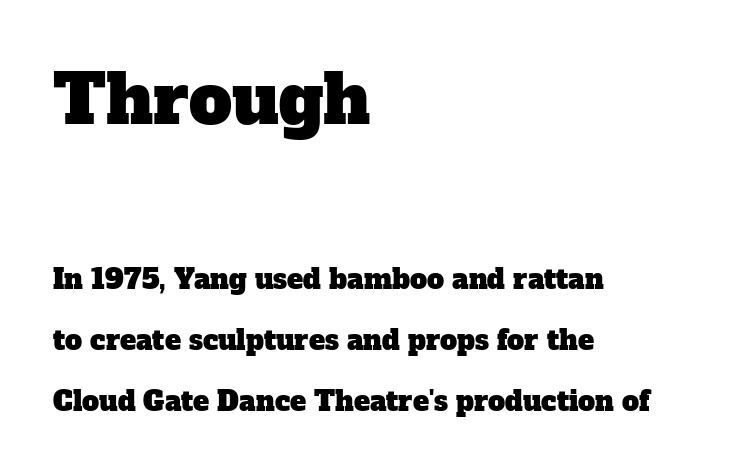
Q: Is the typeface a serif or a sans-serif typeface? A: Serif.
Q: Is the text underlined? A: No.
Q: How is the paragraph aligned? A: Left-aligned.
Q: Is the spacing between letters normal or unusually wide? A: Normal.
Q: Is the spacing between lines tight, normal or loose? A: Loose.
Q: Which block of text is set in a larger size, the first (top) or the second (bottom)? A: The first (top) one.
Q: Width (condensed, normal, or wide)? A: Normal.
Q: Stroke contrast? A: Low.
Q: x-height? A: Medium.
Q: Monospaced? A: No.
